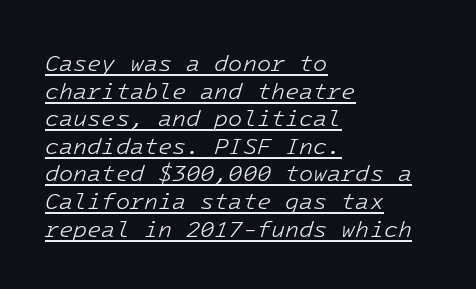
{"italic": "yes", "lean": "right", "slant_degrees": 16, "bold": "no", "underline": "yes", "align": "left", "line_spacing_ratio": 1.2, "letter_spacing": "normal", "letter_spacing_em": 0.0, "glyph_px": 23}
